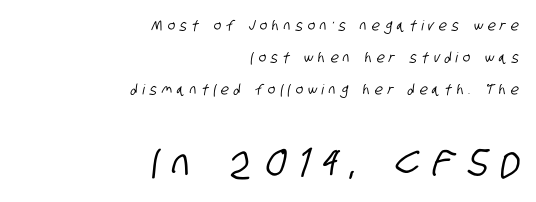
The image shows 38 px condensed sans-serif type; set right-aligned, loose line spacing (2.28x), unusually wide letter spacing (+0.36 em), not underlined; the second (bottom) block is 2.71x larger; low stroke contrast and a large x-height.
